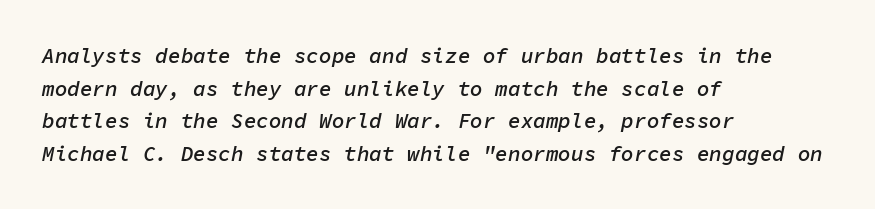
The image shows 21 px text type, italic (leaning right); set left-aligned, normal line spacing (1.55x), normal letter spacing, not underlined.
